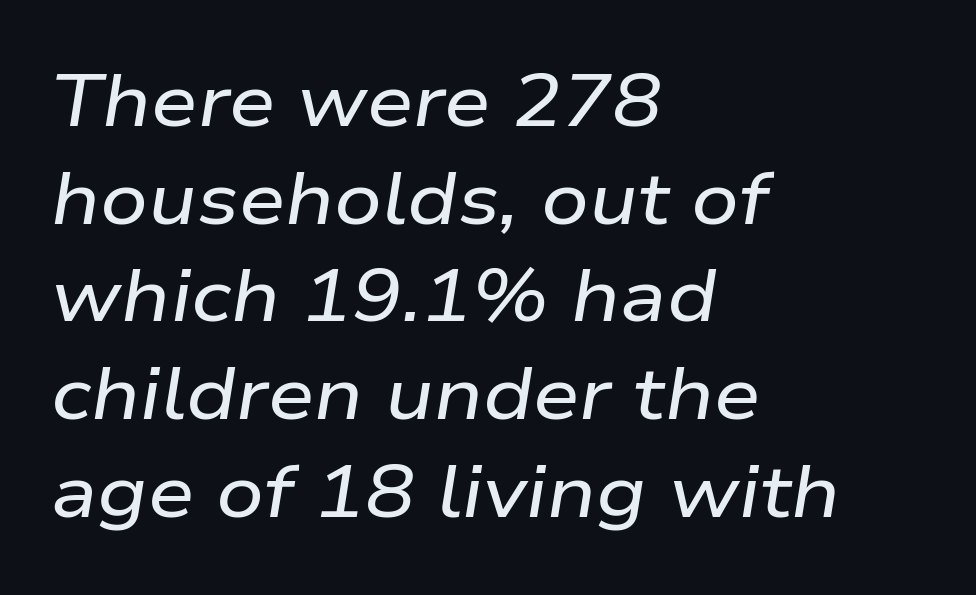
{"italic": "yes", "lean": "right", "slant_degrees": 9, "width": "wide", "stroke_contrast": "low", "x_height": "medium", "monospaced": "no", "underline": "no", "align": "left", "line_spacing": "normal", "line_spacing_ratio": 1.32, "letter_spacing": "normal", "letter_spacing_em": 0.0, "glyph_px": 74}
